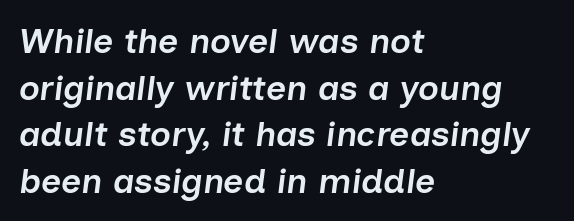
{"italic": "yes", "lean": "right", "slant_degrees": 7, "bold": "semi", "weight": "semibold", "width": "normal", "stroke_contrast": "low", "x_height": "medium", "monospaced": "no", "underline": "no", "align": "left", "line_spacing": "normal", "line_spacing_ratio": 1.33, "letter_spacing": "normal", "letter_spacing_em": 0.0, "glyph_px": 35}
